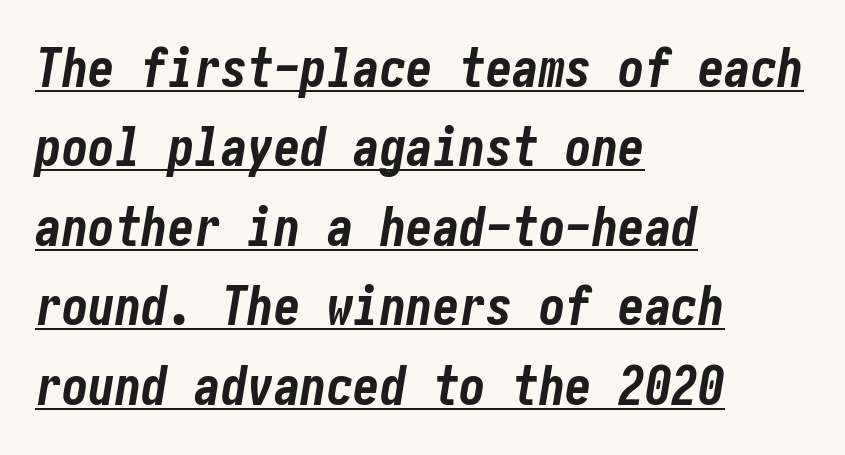
Q: Is the text bold? A: Yes.
Q: Is the text italic (slanted)? A: Yes, it leans right by about 10 degrees.
Q: Is the text underlined? A: Yes.
Q: How is the paragraph aligned? A: Left-aligned.
Q: Is the spacing between letters normal or unusually wide? A: Normal.
Q: Is the spacing between lines tight, normal or loose? A: Normal.
Q: Width (condensed, normal, or wide)? A: Condensed.
Q: Stroke contrast? A: Low.
Q: x-height? A: Medium.
